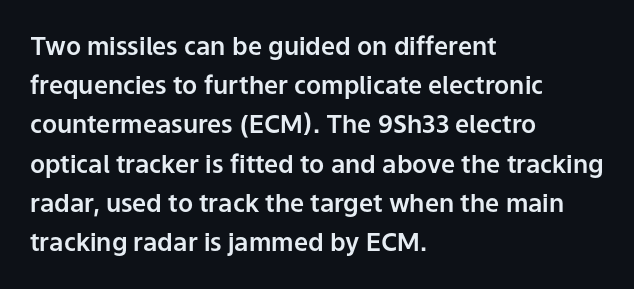
Q: Is the text italic (slanted)? A: No, it is upright.
Q: Is the text underlined? A: No.
Q: How is the paragraph aligned? A: Left-aligned.
Q: Is the spacing between letters normal or unusually wide? A: Normal.
Q: Is the spacing between lines tight, normal or loose? A: Normal.
